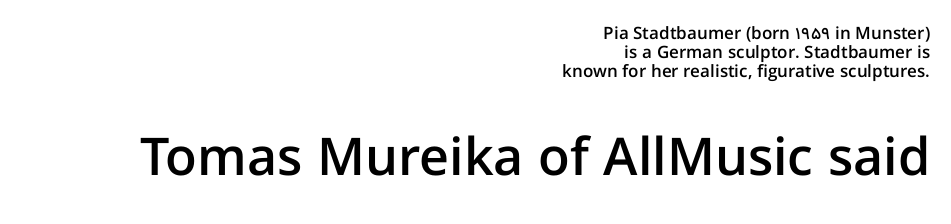
{"serif": "no", "italic": "no", "bold": "semi", "weight": "semibold", "width": "normal", "stroke_contrast": "low", "x_height": "medium", "monospaced": "no", "underline": "no", "align": "right", "line_spacing": "tight", "line_spacing_ratio": 1.13, "letter_spacing": "normal", "letter_spacing_em": 0.0, "larger_block": "second", "size_ratio": 3.06, "glyph_px": 52}
